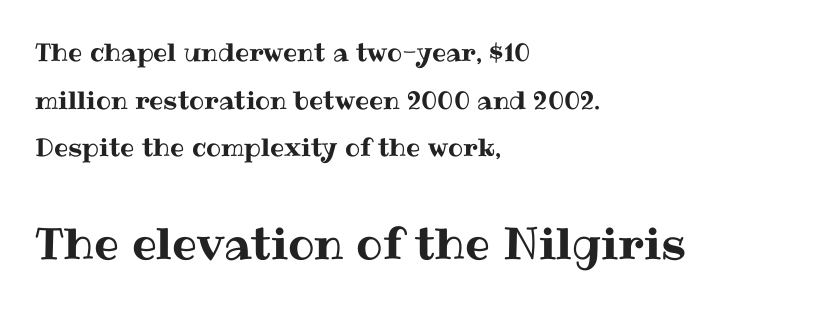
{"italic": "no", "width": "normal", "stroke_contrast": "medium", "x_height": "medium", "monospaced": "no", "underline": "no", "align": "left", "line_spacing": "loose", "line_spacing_ratio": 1.91, "letter_spacing": "normal", "letter_spacing_em": 0.0, "larger_block": "second", "size_ratio": 1.76, "glyph_px": 44}
